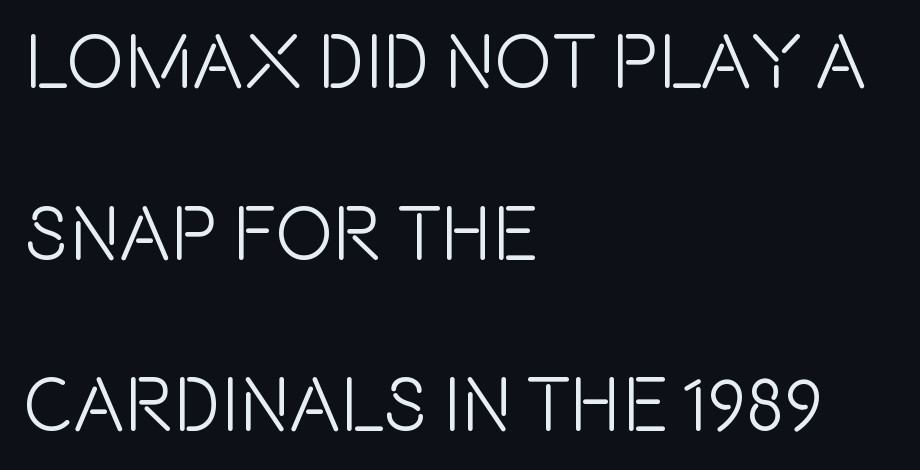
The image shows 77 px condensed sans-serif type, upright; set left-aligned, loose line spacing (2.23x), normal letter spacing, not underlined; a large x-height.
